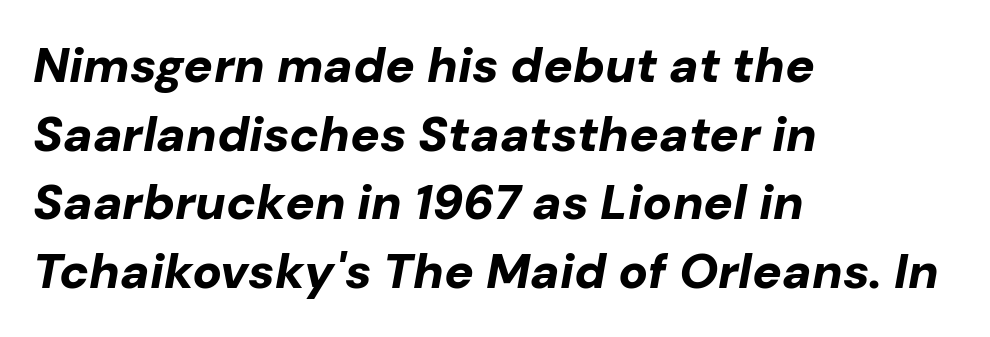
Thick stems and heavy bowls — unmistakably bold. The space beneath each line is pristine and unruled. A typesetter would call this leading conventional body-copy spacing. Here the glyphs are tracked normally, forming tight word shapes.
